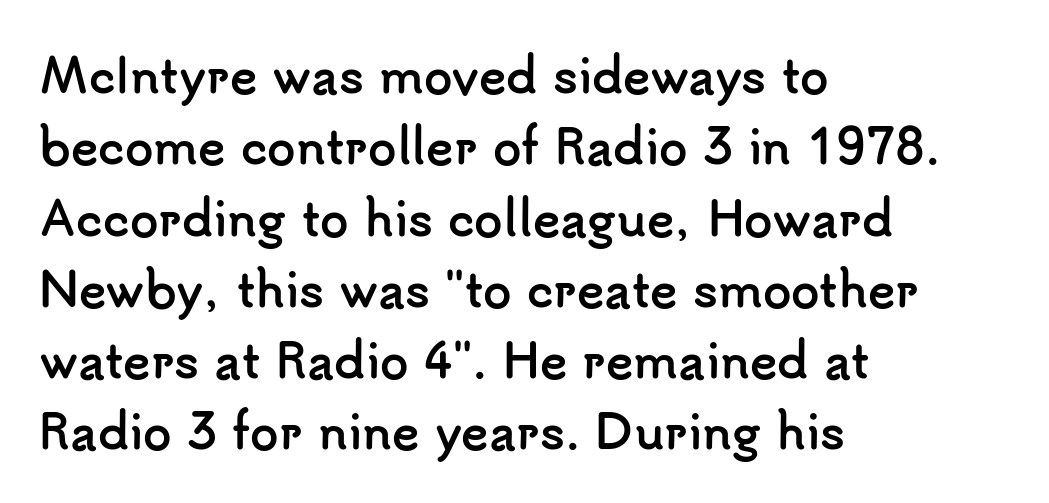
Between one letter and the next there's only the usual sliver of space. Visually the block forms a straight wall on the left and a jagged coastline on the right. This sample keeps an unexceptional amount of space between lines. Clear beneath every line of the passage. Emphasis by weight is at full strength: bold. Spacing verdict: proportional, widths tailored to each character.
